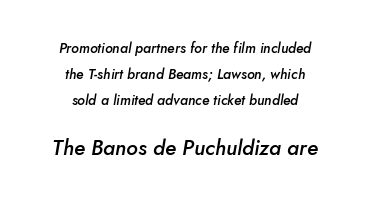
Q: Is the text bold? A: Semi-bold.
Q: Is the text italic (slanted)? A: Yes, it leans right by about 5 degrees.
Q: Is the text underlined? A: No.
Q: How is the paragraph aligned? A: Centered.
Q: Is the spacing between letters normal or unusually wide? A: Normal.
Q: Which block of text is set in a larger size, the first (top) or the second (bottom)? A: The second (bottom) one.
